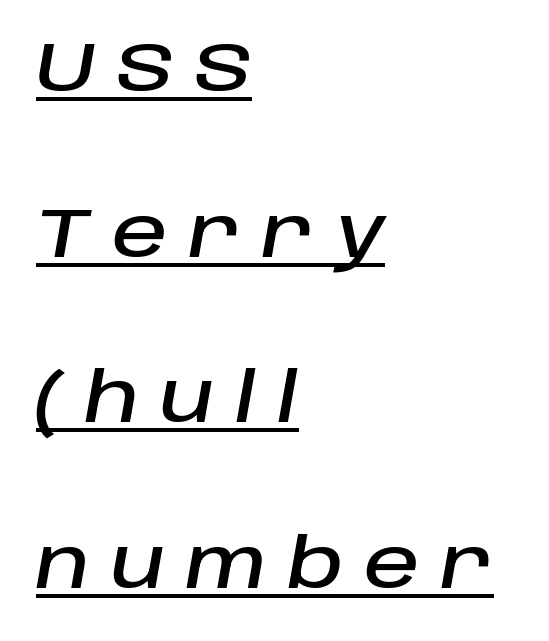
{"italic": "yes", "lean": "right", "slant_degrees": 10, "width": "normal", "stroke_contrast": "low", "x_height": "large", "monospaced": "no", "underline": "yes", "align": "left", "line_spacing": "loose", "line_spacing_ratio": 2.4, "letter_spacing": "wide", "letter_spacing_em": 0.3, "glyph_px": 69}
